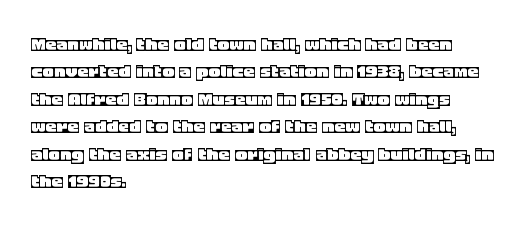
Letter spacing: default. Words float on clear page, feet unadorned. Every stem runs plumb, perpendicular to the baseline. Is there much room between lines? A standard amount, neither cramped nor airy. Reading down the block, your eye returns to a fixed left position each line.
